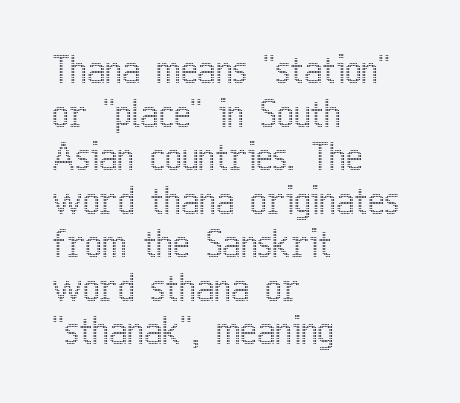
Any mark beneath the type? The region is blank. The rendering uses natural spacing where letterforms have individual widths. The compositor pushed each line to the left boundary. The specimen reads as upright at a glance.
